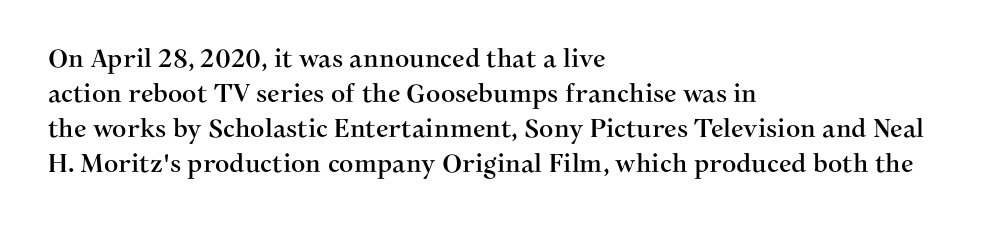
The image shows 25 px text type, upright; set left-aligned, normal line spacing (1.4x), normal letter spacing, not underlined.
